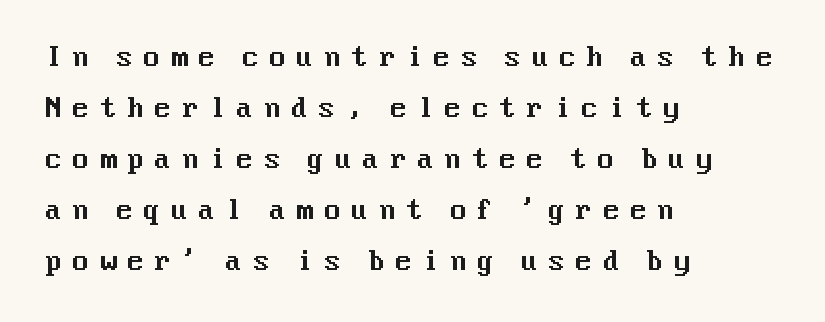
{"italic": "no", "underline": "no", "align": "left", "line_spacing": "loose", "line_spacing_ratio": 1.96, "letter_spacing": "wide", "letter_spacing_em": 0.36, "glyph_px": 26}
